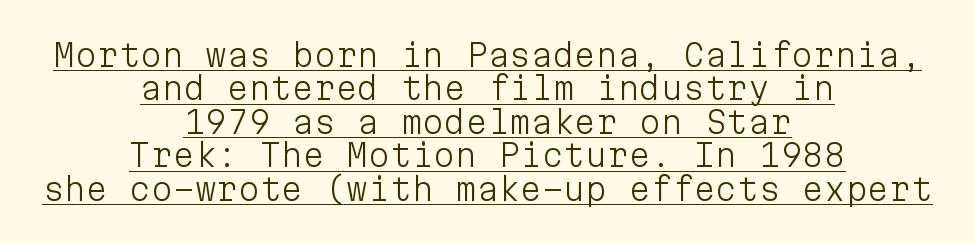
These lines keep a tight, regular rhythm from letter to letter. Weight class: somewhere from thin through regular. In terms of letterform style, serifs are entirely absent. Compared with typical paragraphs, the rows here are closer together. What decoration does the sample have? An underline.
